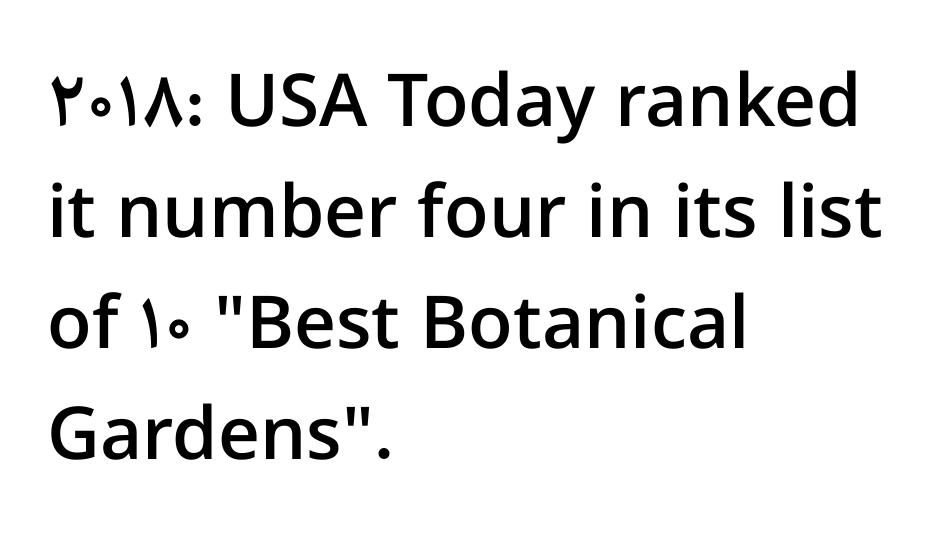
Nothing sits at the stroke ends, so this counts as sans-serif. A semibold gives these letters moderate extra thickness, short of bold. If you drew a line through each stem, it would be perfectly vertical. Note the varied advance widths — an 'i' is clearly narrower than an 'm'.
